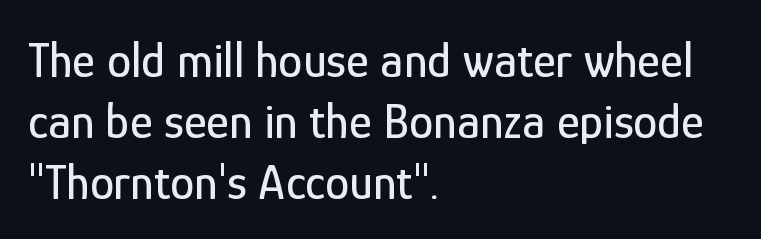
Q: Is the text italic (slanted)? A: No, it is upright.
Q: Is the typeface a serif or a sans-serif typeface? A: Sans-serif.
Q: Is the text underlined? A: No.
Q: How is the paragraph aligned? A: Left-aligned.
Q: Is the spacing between letters normal or unusually wide? A: Normal.
Q: Width (condensed, normal, or wide)? A: Condensed.
Q: Stroke contrast? A: Low.
Q: x-height? A: Medium.
Q: Monospaced? A: No.
